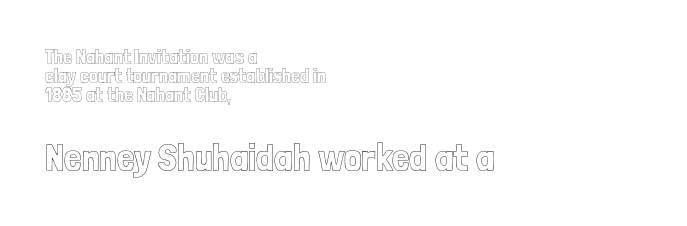
The image shows 39 px condensed type, upright; set left-aligned, tight line spacing (0.96x), normal letter spacing, not underlined; the second (bottom) block is 1.95x larger; a medium x-height.
